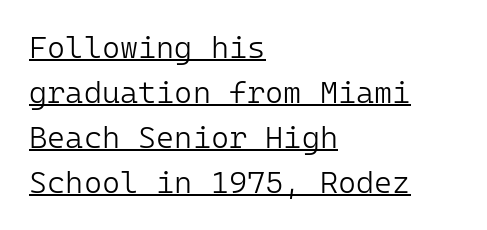
Q: Is the text bold? A: No.
Q: Is the text italic (slanted)? A: No, it is upright.
Q: Is the typeface a serif or a sans-serif typeface? A: Sans-serif.
Q: Is the text underlined? A: Yes.
Q: How is the paragraph aligned? A: Left-aligned.
Q: Is the spacing between letters normal or unusually wide? A: Normal.
Q: Is the spacing between lines tight, normal or loose? A: Normal.
Q: Width (condensed, normal, or wide)? A: Normal.
Q: Stroke contrast? A: Low.
Q: x-height? A: Medium.
Q: Monospaced? A: Yes.
